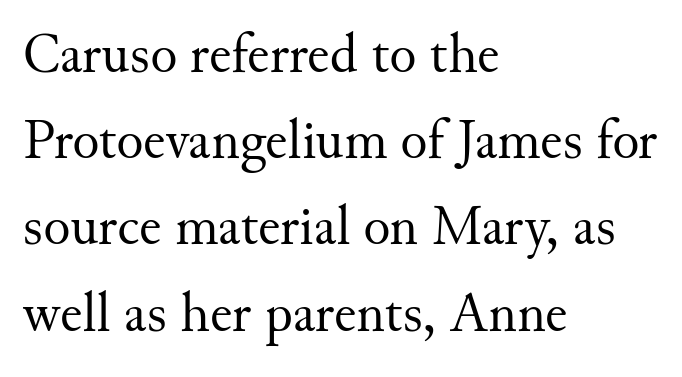
{"serif": "yes", "italic": "no", "bold": "no", "weight": "regular", "width": "normal", "stroke_contrast": "medium", "x_height": "small", "monospaced": "no", "underline": "no", "align": "left", "line_spacing": "normal", "line_spacing_ratio": 1.54, "letter_spacing": "normal", "letter_spacing_em": 0.0, "glyph_px": 56}
